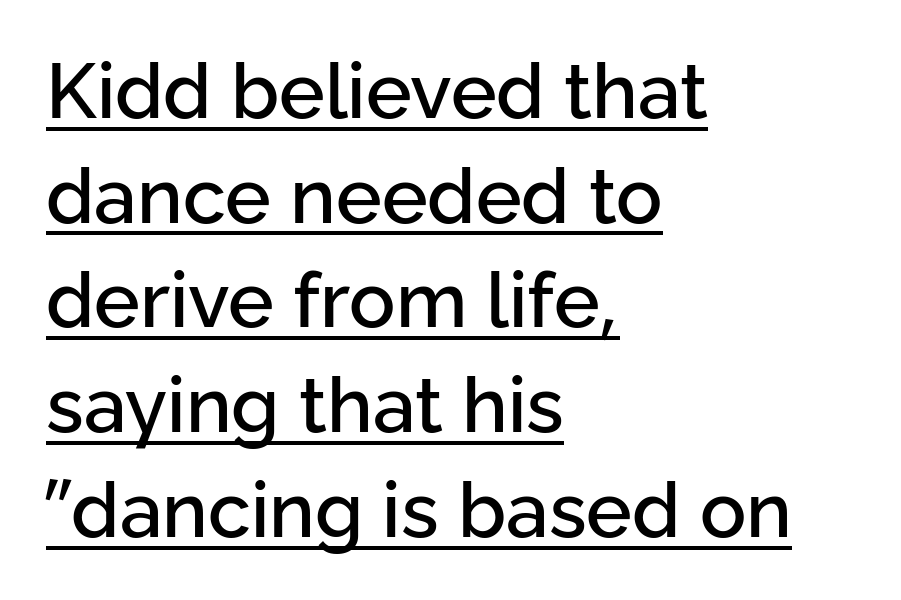
Q: Is the text italic (slanted)? A: No, it is upright.
Q: Is the typeface a serif or a sans-serif typeface? A: Sans-serif.
Q: Is the text underlined? A: Yes.
Q: How is the paragraph aligned? A: Left-aligned.
Q: Is the spacing between letters normal or unusually wide? A: Normal.
Q: Is the spacing between lines tight, normal or loose? A: Normal.
Q: Width (condensed, normal, or wide)? A: Normal.
Q: Stroke contrast? A: Low.
Q: x-height? A: Medium.
Q: Monospaced? A: No.
